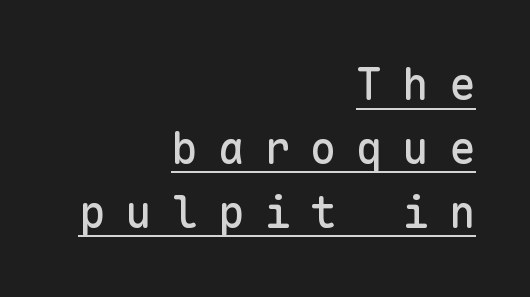
Q: Is the text italic (slanted)? A: No, it is upright.
Q: Is the typeface a serif or a sans-serif typeface? A: Sans-serif.
Q: Is the text underlined? A: Yes.
Q: How is the paragraph aligned? A: Right-aligned.
Q: Is the spacing between letters normal or unusually wide? A: Unusually wide.
Q: Is the spacing between lines tight, normal or loose? A: Normal.
Q: Width (condensed, normal, or wide)? A: Normal.
Q: Stroke contrast? A: Low.
Q: x-height? A: Medium.
Q: Monospaced? A: Yes.
